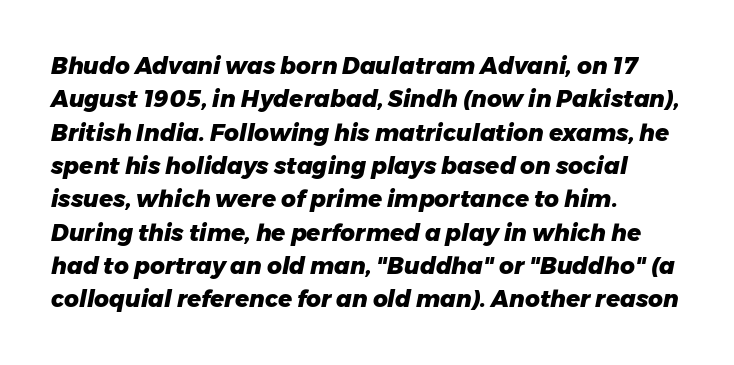
{"italic": "yes", "lean": "right", "slant_degrees": 11, "bold": "yes", "underline": "no", "align": "left", "line_spacing": "normal", "line_spacing_ratio": 1.45, "letter_spacing": "normal", "letter_spacing_em": 0.0, "glyph_px": 23}
